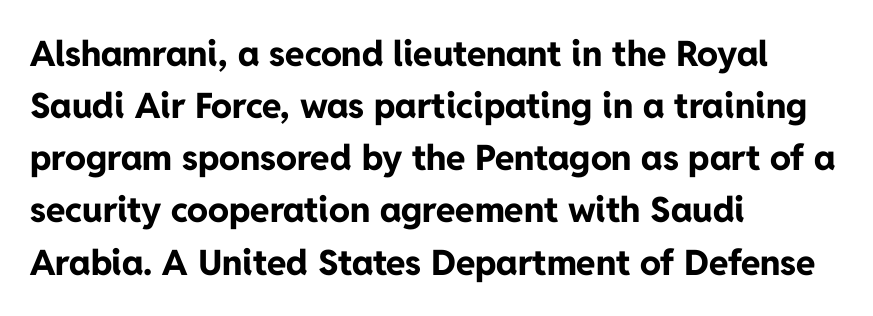
{"serif": "no", "italic": "no", "bold": "yes", "weight": "bold", "width": "normal", "stroke_contrast": "low", "x_height": "medium", "monospaced": "no", "underline": "no", "align": "left", "line_spacing": "normal", "line_spacing_ratio": 1.49, "letter_spacing": "normal", "letter_spacing_em": 0.0, "glyph_px": 35}
